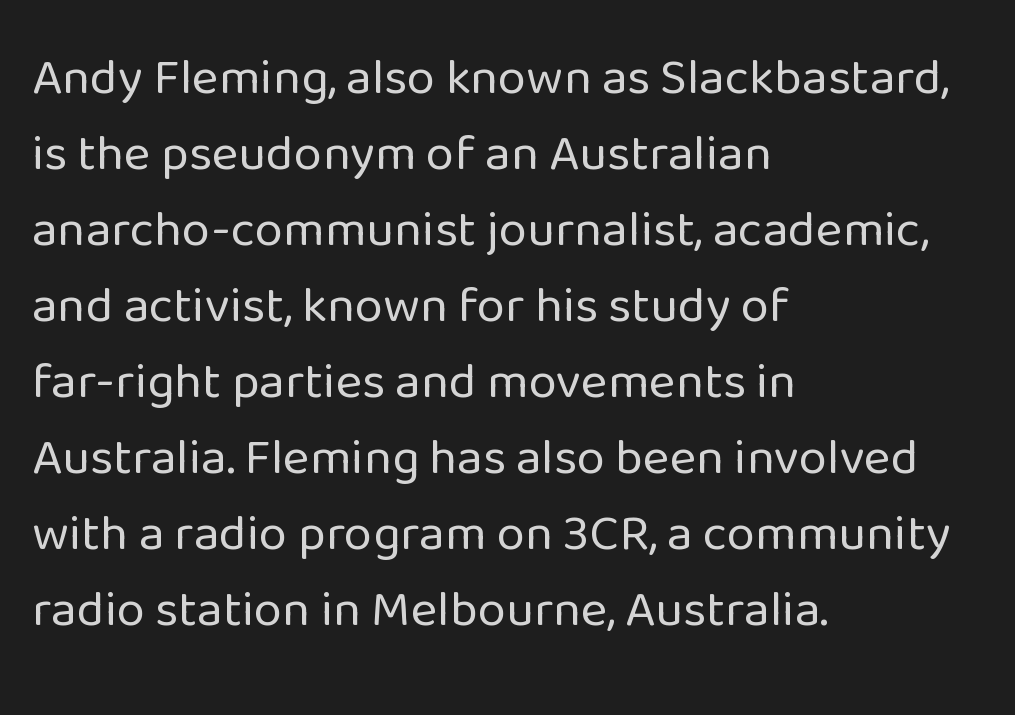
Q: Is the text bold? A: No.
Q: Is the text italic (slanted)? A: No, it is upright.
Q: Is the typeface a serif or a sans-serif typeface? A: Sans-serif.
Q: Is the text underlined? A: No.
Q: How is the paragraph aligned? A: Left-aligned.
Q: Is the spacing between letters normal or unusually wide? A: Normal.
Q: Is the spacing between lines tight, normal or loose? A: Normal.
Q: Width (condensed, normal, or wide)? A: Normal.
Q: Stroke contrast? A: Low.
Q: x-height? A: Medium.
Q: Monospaced? A: No.
